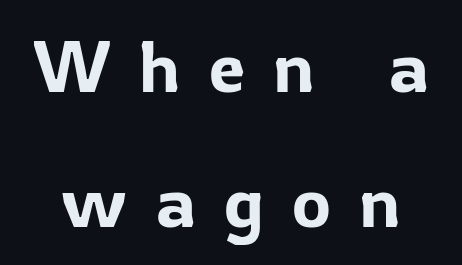
Q: Is the text italic (slanted)? A: No, it is upright.
Q: Is the typeface a serif or a sans-serif typeface? A: Sans-serif.
Q: Is the text underlined? A: No.
Q: Is the spacing between letters normal or unusually wide? A: Unusually wide.
Q: Width (condensed, normal, or wide)? A: Normal.
Q: Stroke contrast? A: Low.
Q: x-height? A: Medium.
Q: Monospaced? A: No.
